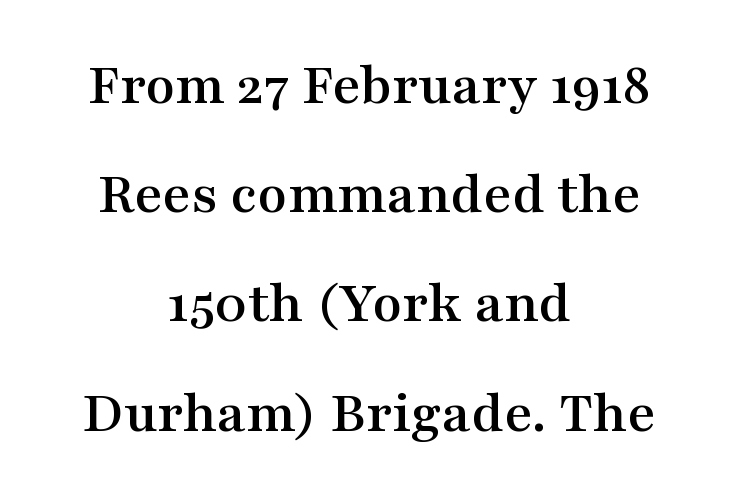
Q: Is the text italic (slanted)? A: No, it is upright.
Q: Is the typeface a serif or a sans-serif typeface? A: Serif.
Q: Is the text underlined? A: No.
Q: How is the paragraph aligned? A: Centered.
Q: Is the spacing between letters normal or unusually wide? A: Normal.
Q: Width (condensed, normal, or wide)? A: Wide.
Q: Stroke contrast? A: Medium.
Q: x-height? A: Medium.
Q: Monospaced? A: No.
